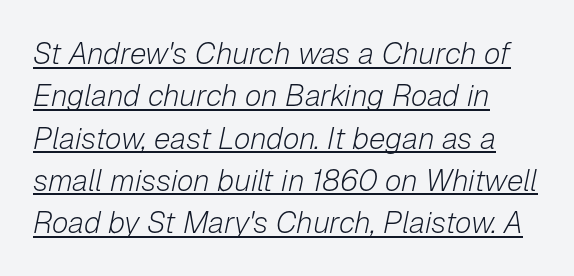
Has an underline been added? It has. The face looks like a standard text weight, possibly lighter. The passage shown has conventional tracking throughout. In terms of posture, this sample is oblique.
